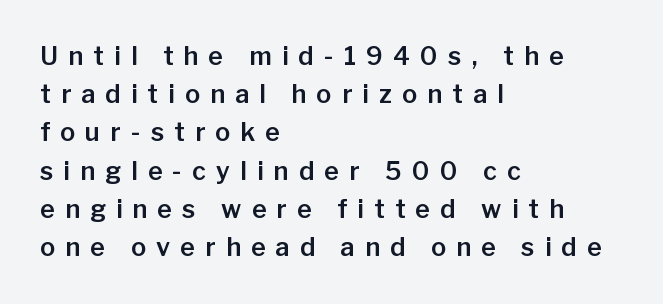
Q: Is the text italic (slanted)? A: No, it is upright.
Q: Is the text underlined? A: No.
Q: How is the paragraph aligned? A: Left-aligned.
Q: Is the spacing between letters normal or unusually wide? A: Unusually wide.
Q: Is the spacing between lines tight, normal or loose? A: Normal.
